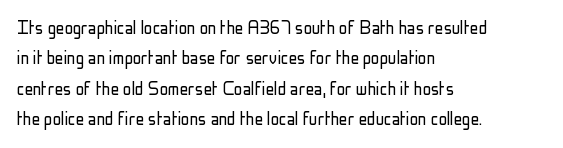
Q: Is the text bold? A: No.
Q: Is the text italic (slanted)? A: No, it is upright.
Q: Is the text underlined? A: No.
Q: How is the paragraph aligned? A: Left-aligned.
Q: Is the spacing between letters normal or unusually wide? A: Normal.
Q: Is the spacing between lines tight, normal or loose? A: Normal.
